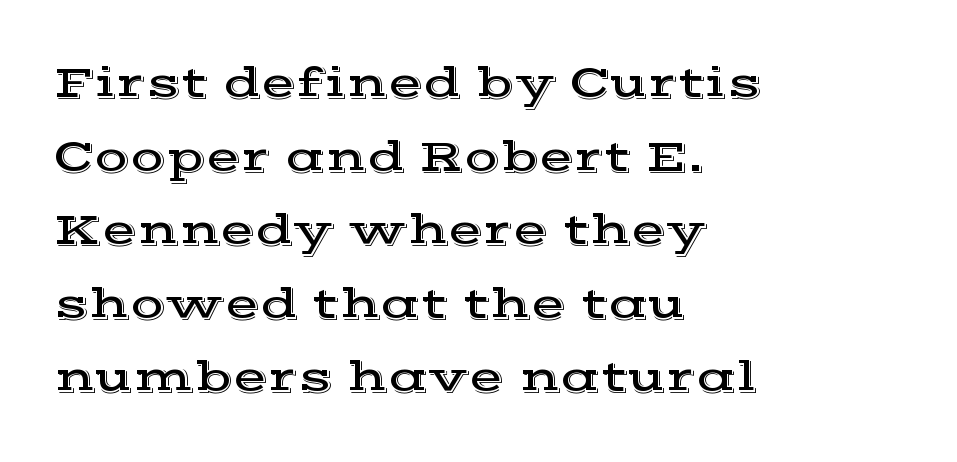
The image shows 46 px wide serif type, upright; set left-aligned, normal line spacing (1.6x), normal letter spacing, not underlined; a medium x-height.
